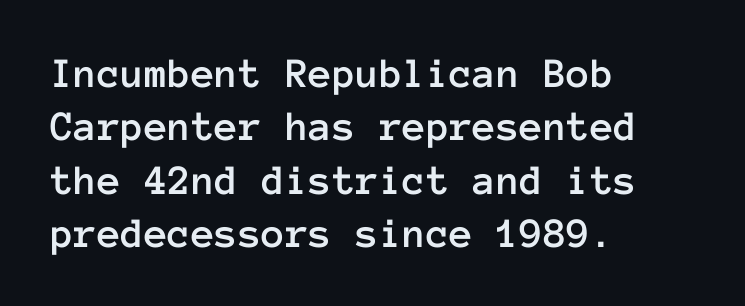
{"italic": "no", "width": "normal", "stroke_contrast": "low", "x_height": "medium", "monospaced": "yes", "underline": "no", "align": "left", "line_spacing_ratio": 1.24, "letter_spacing": "normal", "letter_spacing_em": 0.0, "glyph_px": 43}
